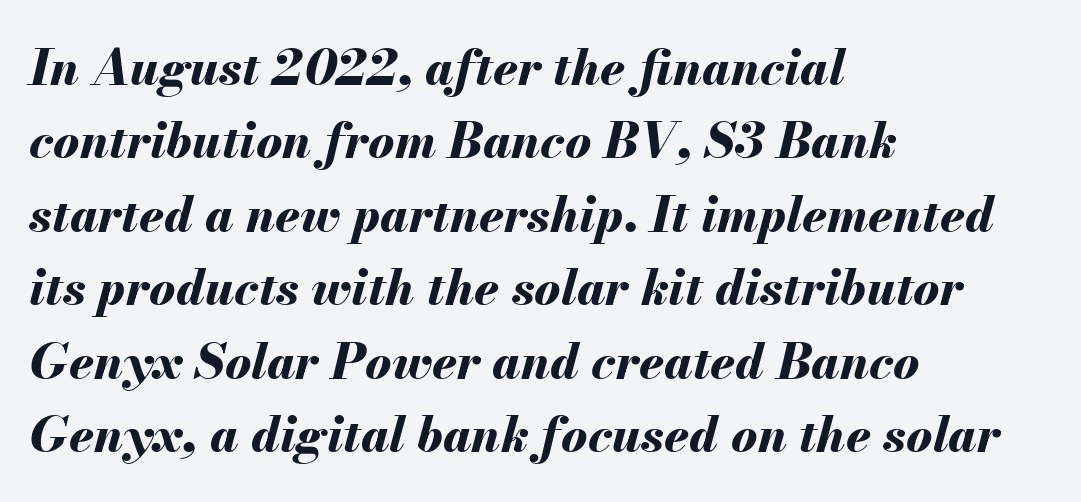
{"italic": "yes", "lean": "right", "slant_degrees": 13, "bold": "yes", "weight": "bold", "width": "normal", "stroke_contrast": "medium", "x_height": "small", "monospaced": "no", "underline": "no", "align": "left", "line_spacing": "normal", "line_spacing_ratio": 1.5, "letter_spacing": "normal", "letter_spacing_em": 0.0, "glyph_px": 49}
